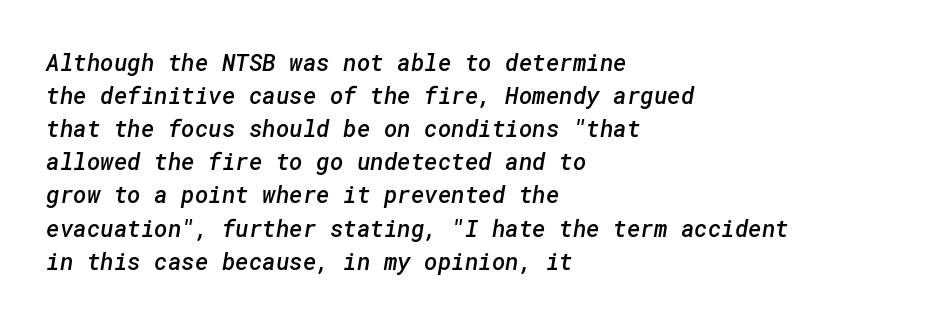
Q: Is the text bold? A: Semi-bold.
Q: Is the text underlined? A: No.
Q: How is the paragraph aligned? A: Left-aligned.
Q: Is the spacing between letters normal or unusually wide? A: Normal.
Q: Is the spacing between lines tight, normal or loose? A: Normal.
